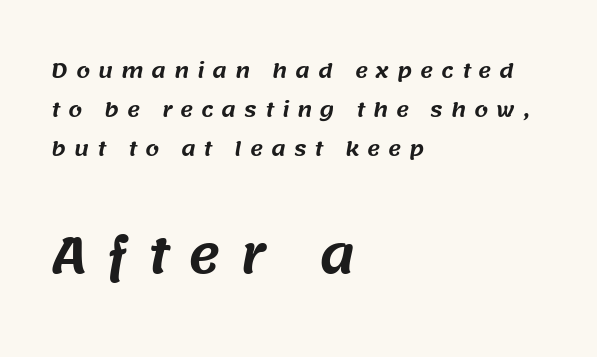
The image shows 49 px sans-serif type; set left-aligned, loose line spacing (1.95x), unusually wide letter spacing (+0.39 em), not underlined; the second (bottom) block is 2.45x larger; medium stroke contrast and a large x-height.
